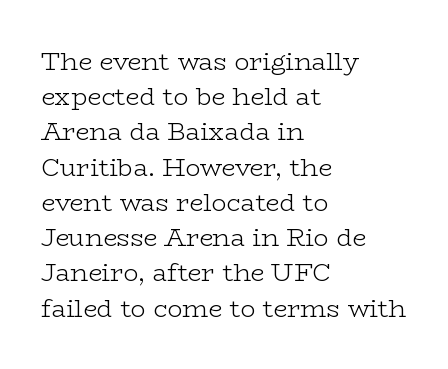
Q: Is the text bold? A: No.
Q: Is the text italic (slanted)? A: No, it is upright.
Q: Is the text underlined? A: No.
Q: How is the paragraph aligned? A: Left-aligned.
Q: Is the spacing between letters normal or unusually wide? A: Normal.
Q: Is the spacing between lines tight, normal or loose? A: Normal.
